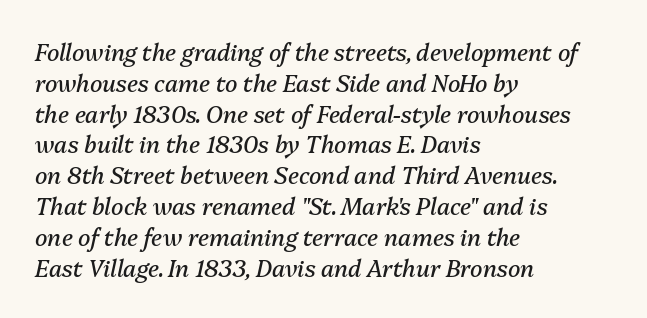
{"italic": "yes", "lean": "right", "slant_degrees": 13, "bold": "no", "underline": "no", "align": "left", "line_spacing": "normal", "line_spacing_ratio": 1.34, "letter_spacing": "normal", "letter_spacing_em": 0.0, "glyph_px": 23}
